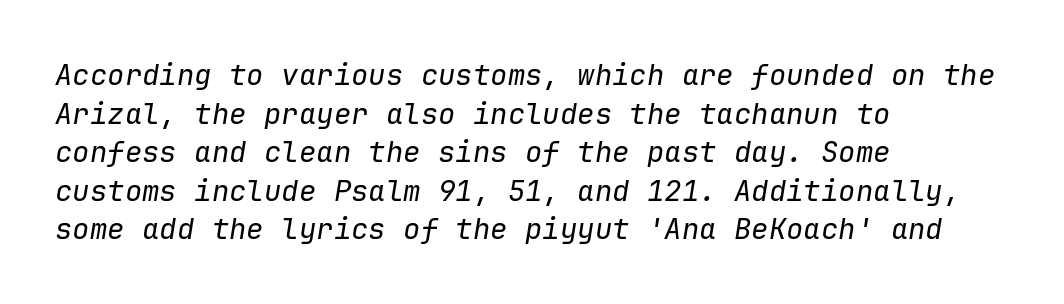
Check the space under the baseline: it is left empty. What stands out about the letter spacing? Nothing — it is the standard amount. Weight: regular or lighter. This sample has the even, mechanical cadence of fixed-width lettering. The text block is weighted toward the left margin, trailing off unevenly rightward. The passage shown stacks its lines at a standard gap.
